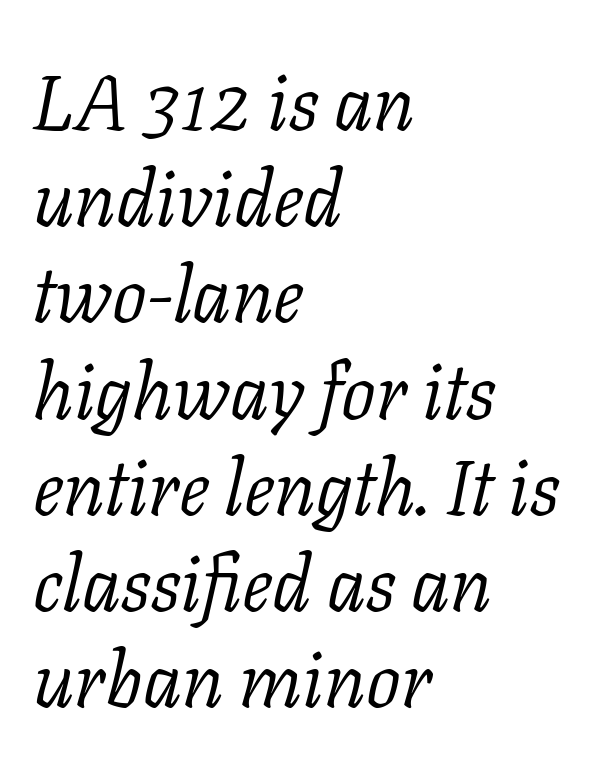
The image shows 77 px light serif type, italic (leaning right); set left-aligned, normal line spacing (1.25x), normal letter spacing, not underlined; low stroke contrast and a medium x-height.
